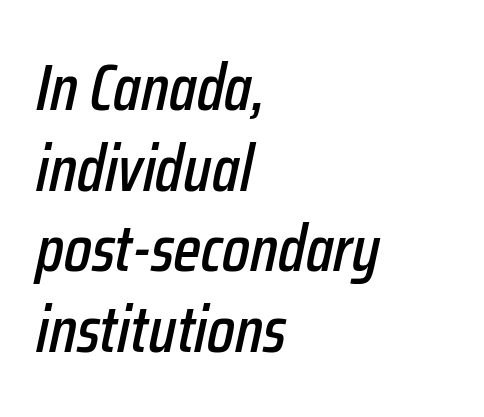
Q: Is the text italic (slanted)? A: Yes, it leans right by about 12 degrees.
Q: Is the text underlined? A: No.
Q: How is the paragraph aligned? A: Left-aligned.
Q: Is the spacing between letters normal or unusually wide? A: Normal.
Q: Width (condensed, normal, or wide)? A: Condensed.
Q: Stroke contrast? A: Low.
Q: x-height? A: Medium.
Q: Monospaced? A: No.
